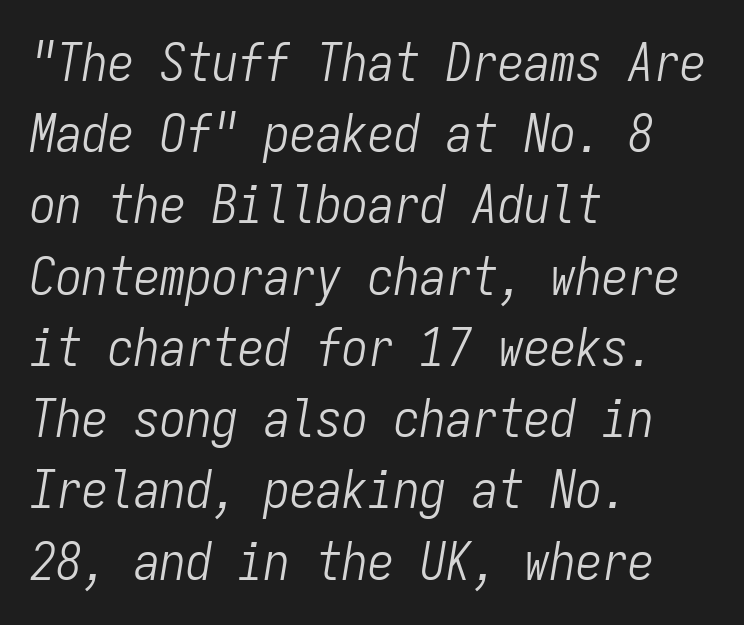
{"italic": "yes", "lean": "right", "slant_degrees": 9, "bold": "no", "weight": "light", "width": "condensed", "stroke_contrast": "low", "x_height": "medium", "monospaced": "yes", "underline": "no", "align": "left", "line_spacing": "normal", "line_spacing_ratio": 1.37, "letter_spacing": "normal", "letter_spacing_em": 0.0, "glyph_px": 52}
